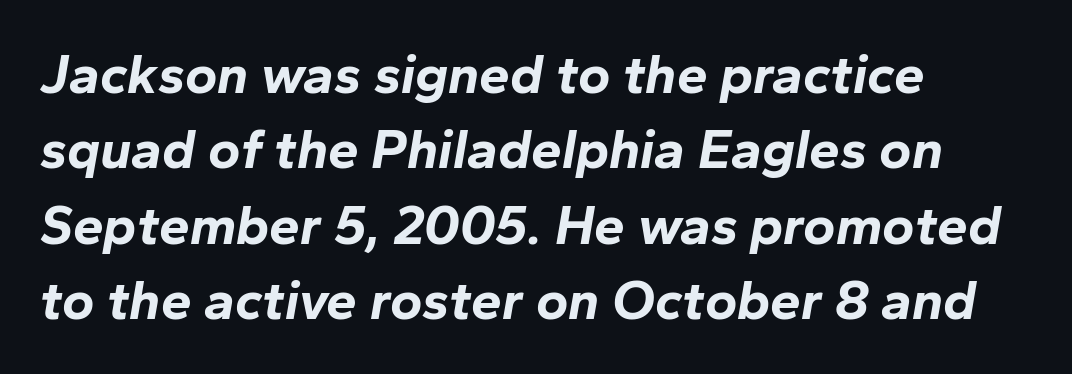
{"italic": "yes", "lean": "right", "slant_degrees": 10, "bold": "yes", "weight": "bold", "width": "normal", "stroke_contrast": "low", "x_height": "medium", "monospaced": "no", "underline": "no", "align": "left", "line_spacing": "normal", "line_spacing_ratio": 1.37, "letter_spacing": "normal", "letter_spacing_em": 0.0, "glyph_px": 55}
